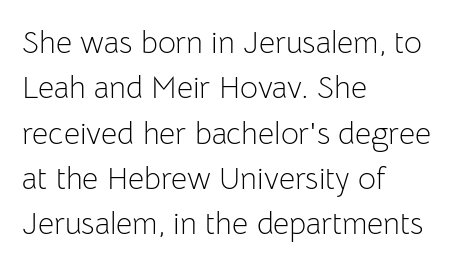
Q: Is the text bold? A: No.
Q: Is the text italic (slanted)? A: No, it is upright.
Q: Is the typeface a serif or a sans-serif typeface? A: Sans-serif.
Q: Is the text underlined? A: No.
Q: How is the paragraph aligned? A: Left-aligned.
Q: Is the spacing between letters normal or unusually wide? A: Normal.
Q: Is the spacing between lines tight, normal or loose? A: Normal.
Q: Width (condensed, normal, or wide)? A: Normal.
Q: Stroke contrast? A: Low.
Q: x-height? A: Medium.
Q: Monospaced? A: No.
